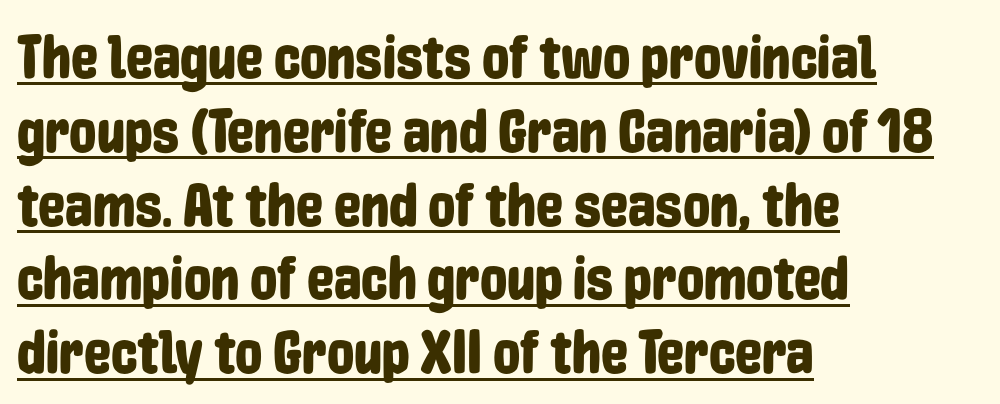
The image shows 61 px condensed sans-serif type, upright; set left-aligned, line spacing 1.21x, normal letter spacing, underlined; low stroke contrast and a medium x-height.
